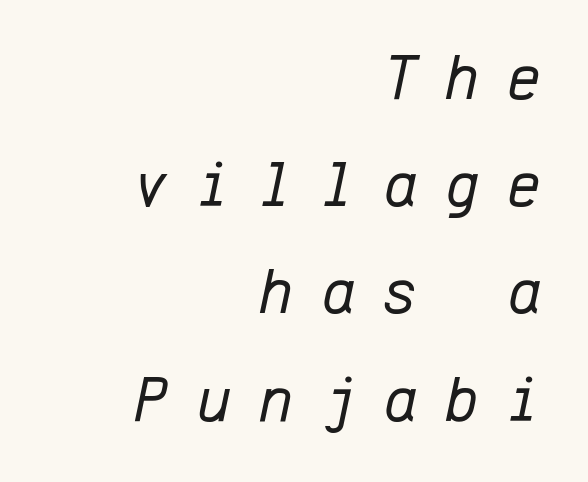
{"italic": "yes", "lean": "right", "slant_degrees": 12, "bold": "no", "weight": "regular", "width": "normal", "stroke_contrast": "low", "x_height": "medium", "monospaced": "yes", "underline": "no", "align": "right", "line_spacing": "normal", "line_spacing_ratio": 1.65, "letter_spacing": "wide", "letter_spacing_em": 0.43, "glyph_px": 65}
